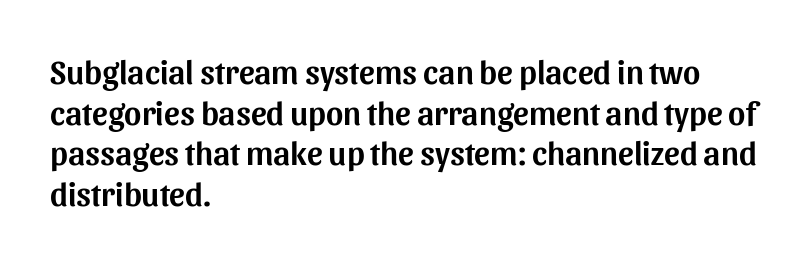
The image shows 33 px sans-serif type, upright; set left-aligned, line spacing 1.23x, normal letter spacing, not underlined; medium stroke contrast and a medium x-height.
